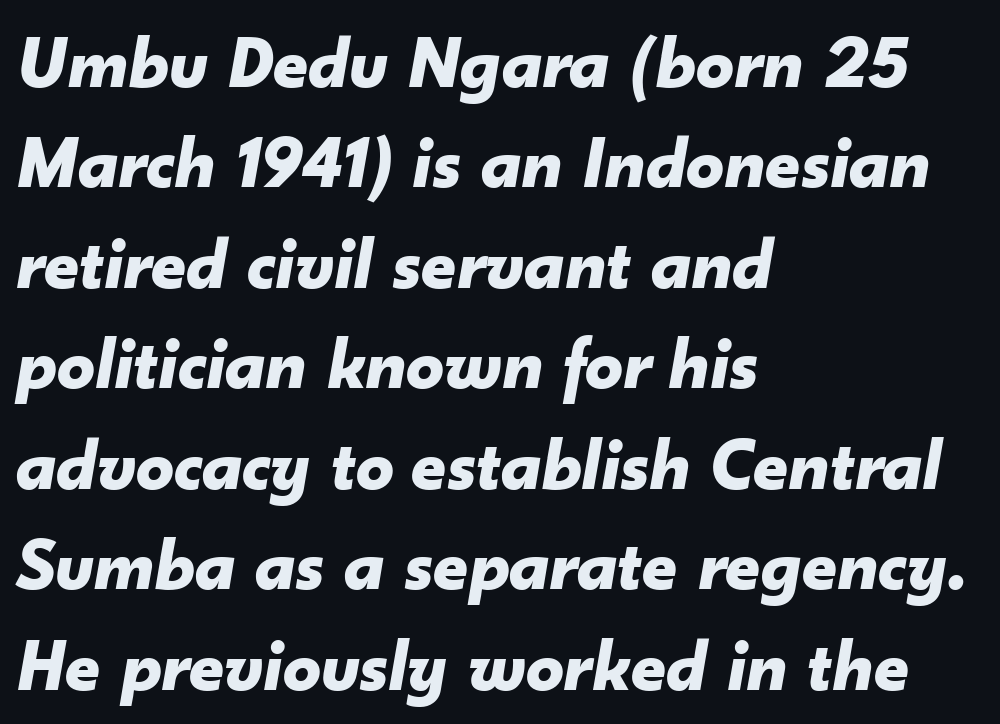
The image shows 75 px bold type, italic (leaning right); set left-aligned, normal line spacing (1.34x), normal letter spacing, not underlined; low stroke contrast and a small x-height.
